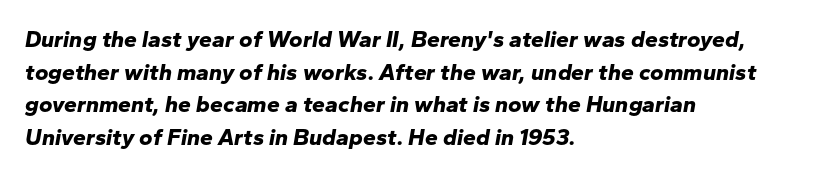
The glyphs look as if they've been sheared to an angle. Quick note: underline off. The rag falls on the right side of this text block. Is the type bold? Yes — the strokes are clearly thick and heavy. Leading: standard.
